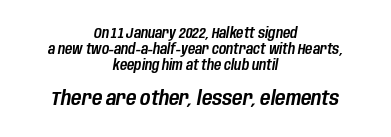
Q: Is the text italic (slanted)? A: Yes, it leans right by about 10 degrees.
Q: Is the text underlined? A: No.
Q: How is the paragraph aligned? A: Centered.
Q: Is the spacing between letters normal or unusually wide? A: Normal.
Q: Is the spacing between lines tight, normal or loose? A: Tight.
Q: Which block of text is set in a larger size, the first (top) or the second (bottom)? A: The second (bottom) one.
